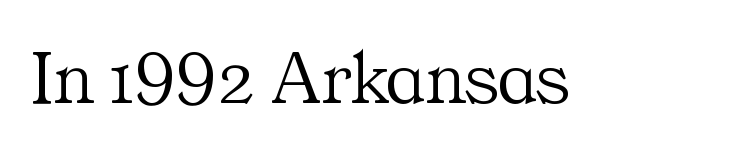
{"serif": "yes", "italic": "no", "bold": "no", "weight": "light", "width": "normal", "stroke_contrast": "medium", "x_height": "medium", "monospaced": "no", "underline": "no", "letter_spacing": "normal", "letter_spacing_em": 0.0, "glyph_px": 77}
